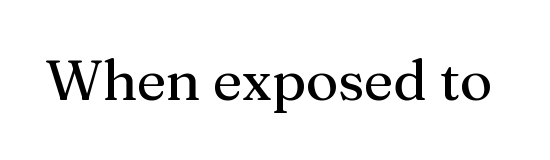
{"serif": "yes", "italic": "no", "width": "normal", "stroke_contrast": "medium", "x_height": "medium", "monospaced": "no", "underline": "no", "letter_spacing": "normal", "letter_spacing_em": 0.0, "glyph_px": 56}
